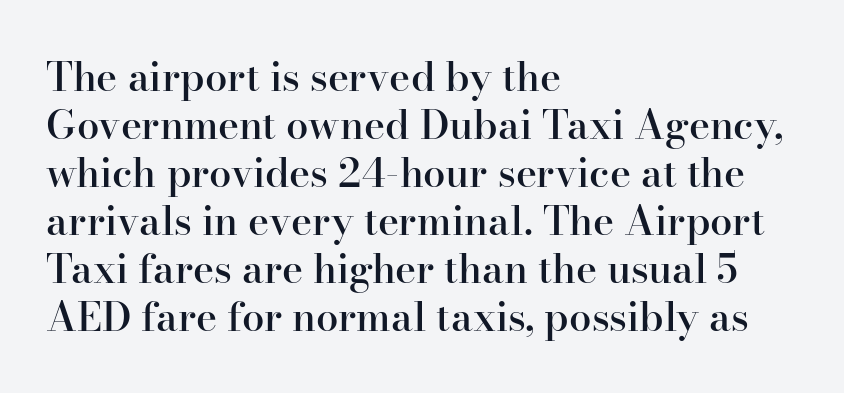
{"serif": "yes", "italic": "no", "bold": "semi", "weight": "semibold", "width": "normal", "stroke_contrast": "high", "x_height": "small", "monospaced": "no", "underline": "no", "align": "left", "line_spacing_ratio": 1.2, "letter_spacing": "normal", "letter_spacing_em": 0.0, "glyph_px": 40}
